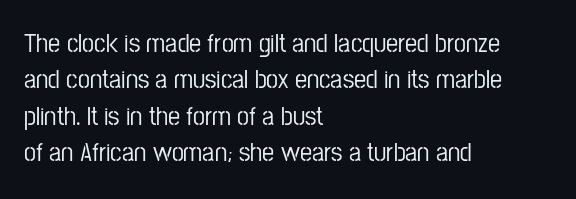
{"italic": "no", "underline": "no", "align": "left", "line_spacing": "normal", "line_spacing_ratio": 1.35, "letter_spacing": "normal", "letter_spacing_em": 0.0, "glyph_px": 27}
